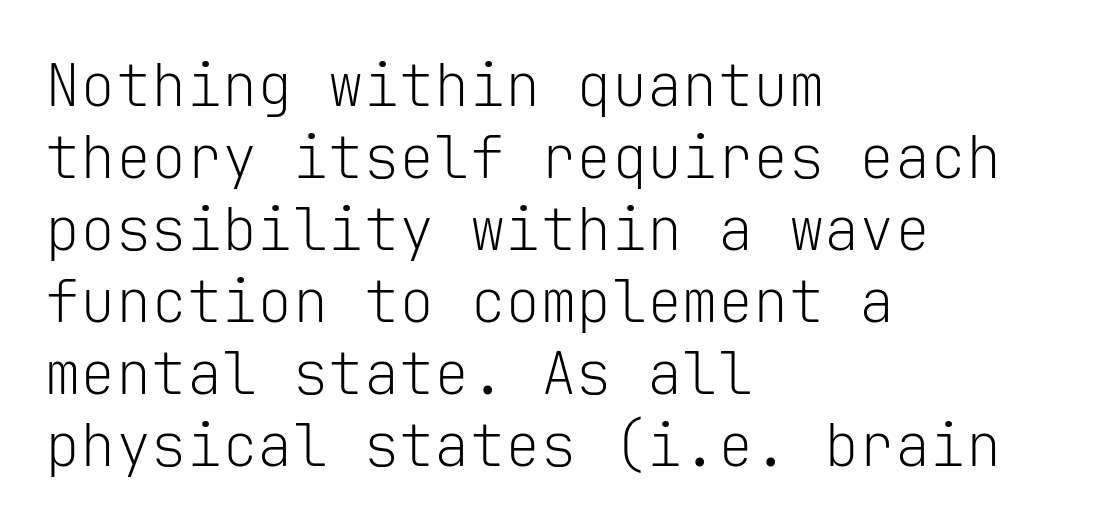
To sum up the face: it is a sans, with no serifs. Fixed-width glyphs throughout — classic coding-font behaviour. The lines in this sample share a left origin and differ only in where they stop. No italicization has been applied; the sample stays upright. The zone under the glyphs is completely vacant. Glyph-to-glyph distance matches everyday printed text.
